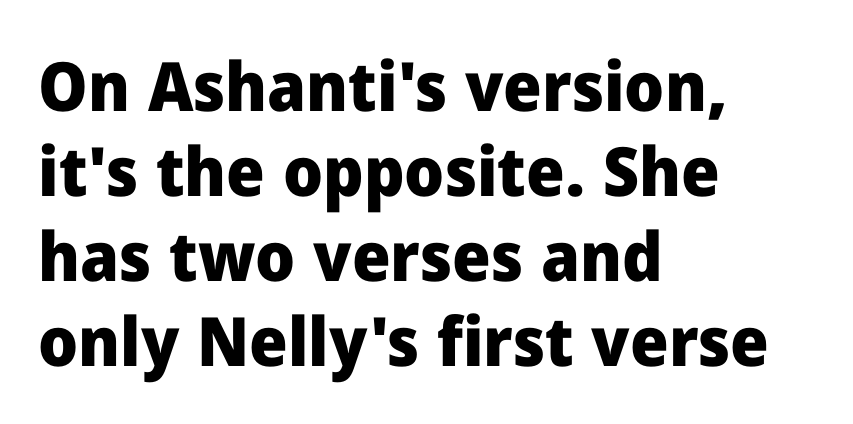
{"serif": "no", "italic": "no", "bold": "yes", "weight": "heavy", "width": "normal", "stroke_contrast": "low", "x_height": "medium", "monospaced": "no", "underline": "no", "align": "left", "line_spacing": "normal", "line_spacing_ratio": 1.25, "letter_spacing": "normal", "letter_spacing_em": 0.0, "glyph_px": 68}
